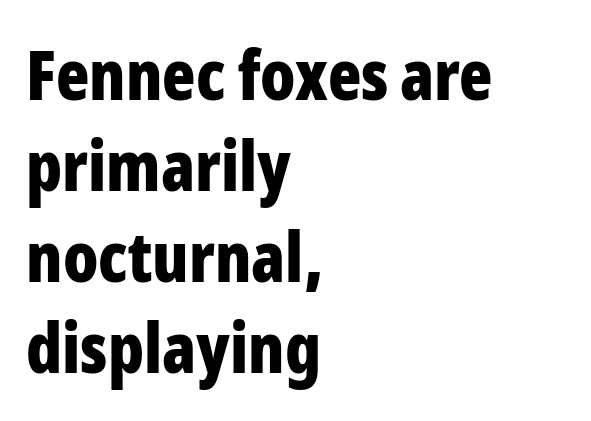
The image shows 69 px bold, condensed sans-serif type, upright; set left-aligned, normal line spacing (1.32x), normal letter spacing, not underlined; low stroke contrast and a medium x-height.
